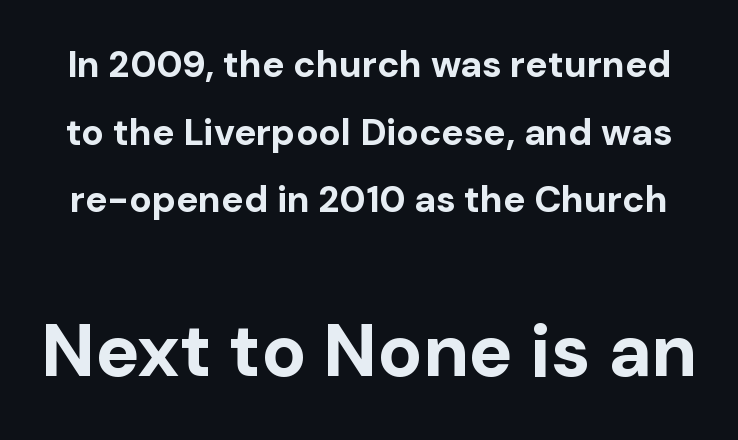
{"serif": "no", "italic": "no", "bold": "yes", "weight": "bold", "width": "normal", "stroke_contrast": "low", "x_height": "medium", "monospaced": "no", "underline": "no", "line_spacing_ratio": 1.83, "letter_spacing": "normal", "letter_spacing_em": 0.0, "larger_block": "second", "size_ratio": 2.0, "glyph_px": 74}
